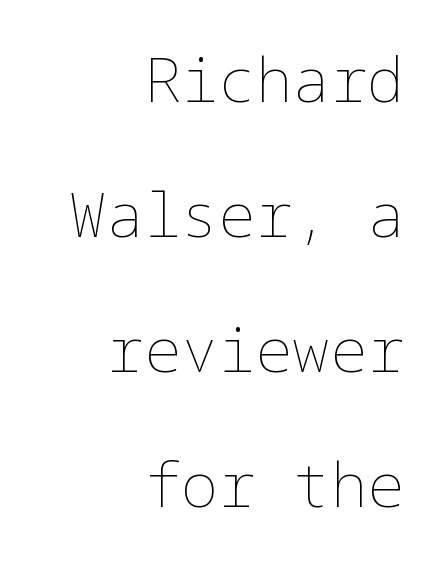
Q: Is the text bold? A: No.
Q: Is the text italic (slanted)? A: No, it is upright.
Q: Is the text underlined? A: No.
Q: How is the paragraph aligned? A: Right-aligned.
Q: Is the spacing between letters normal or unusually wide? A: Normal.
Q: Is the spacing between lines tight, normal or loose? A: Loose.
Q: Width (condensed, normal, or wide)? A: Normal.
Q: Stroke contrast? A: Low.
Q: x-height? A: Medium.
